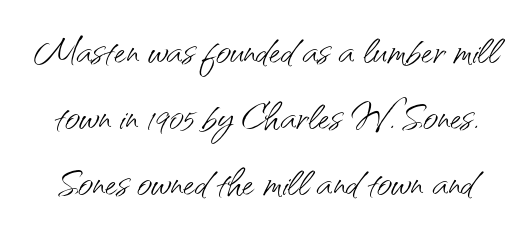
Q: Is the text bold? A: No.
Q: Is the text italic (slanted)? A: Yes.
Q: Is the typeface a serif or a sans-serif typeface? A: Sans-serif.
Q: Is the text underlined? A: No.
Q: Is the spacing between letters normal or unusually wide? A: Normal.
Q: Is the spacing between lines tight, normal or loose? A: Normal.
Q: Width (condensed, normal, or wide)? A: Normal.
Q: Stroke contrast? A: Medium.
Q: x-height? A: Small.
Q: Monospaced? A: No.
